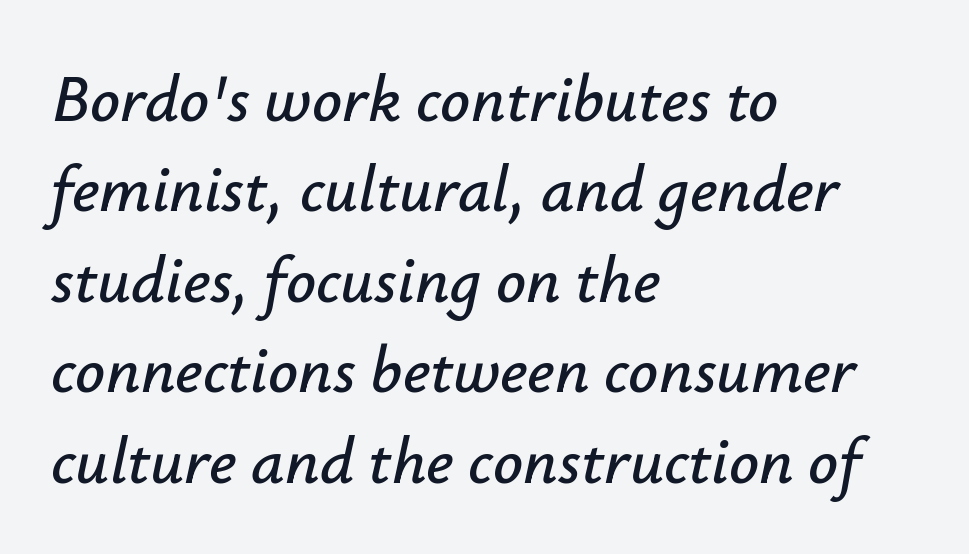
You could not count columns in this text — the font is proportionally spaced. The horizontal fit of the characters is conventional and even. The specimen omits any rule beneath the text block's lines. Slant detected: the letters are inclined.
